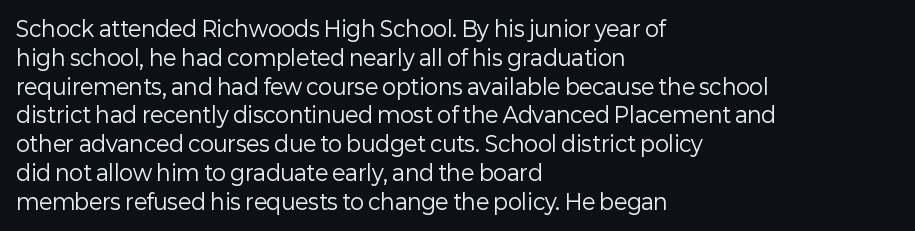
Q: Is the text bold? A: No.
Q: Is the text italic (slanted)? A: No, it is upright.
Q: Is the text underlined? A: No.
Q: How is the paragraph aligned? A: Left-aligned.
Q: Is the spacing between letters normal or unusually wide? A: Normal.
Q: Is the spacing between lines tight, normal or loose? A: Normal.
